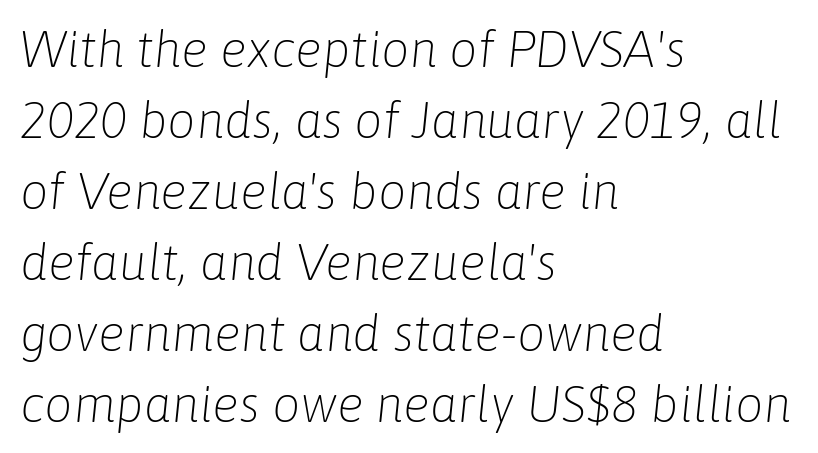
Q: Is the text bold? A: No.
Q: Is the text italic (slanted)? A: Yes, it leans right by about 6 degrees.
Q: Is the text underlined? A: No.
Q: How is the paragraph aligned? A: Left-aligned.
Q: Is the spacing between letters normal or unusually wide? A: Normal.
Q: Is the spacing between lines tight, normal or loose? A: Normal.
Q: Width (condensed, normal, or wide)? A: Normal.
Q: Stroke contrast? A: Low.
Q: x-height? A: Medium.
Q: Monospaced? A: No.
